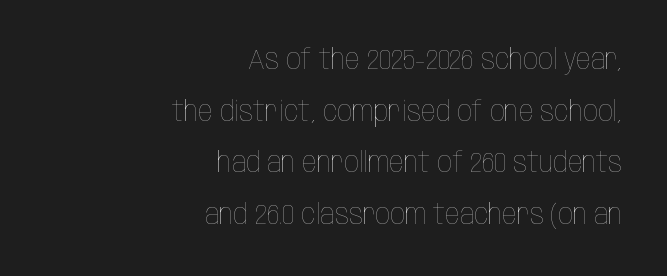
The image shows 29 px thin, condensed type, upright; set right-aligned, line spacing 1.78x, normal letter spacing, not underlined; low stroke contrast and a large x-height.
